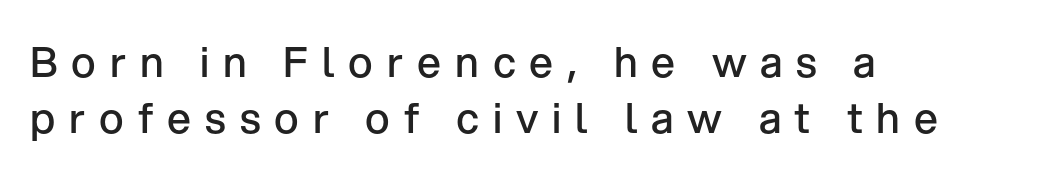
Q: Is the text bold? A: Semi-bold.
Q: Is the text italic (slanted)? A: No, it is upright.
Q: Is the typeface a serif or a sans-serif typeface? A: Sans-serif.
Q: Is the text underlined? A: No.
Q: How is the paragraph aligned? A: Left-aligned.
Q: Is the spacing between letters normal or unusually wide? A: Unusually wide.
Q: Is the spacing between lines tight, normal or loose? A: Normal.
Q: Width (condensed, normal, or wide)? A: Normal.
Q: Stroke contrast? A: Low.
Q: x-height? A: Medium.
Q: Monospaced? A: No.
